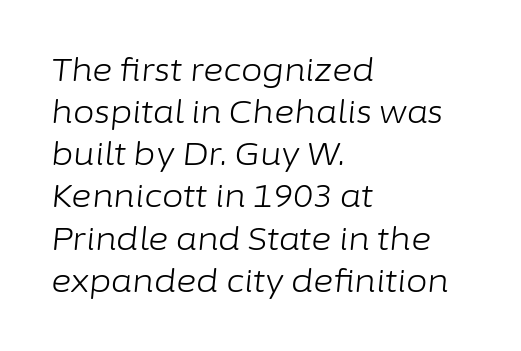
The image shows 31 px light type, italic (leaning right); set left-aligned, normal line spacing (1.36x), normal letter spacing, not underlined; low stroke contrast and a medium x-height.
